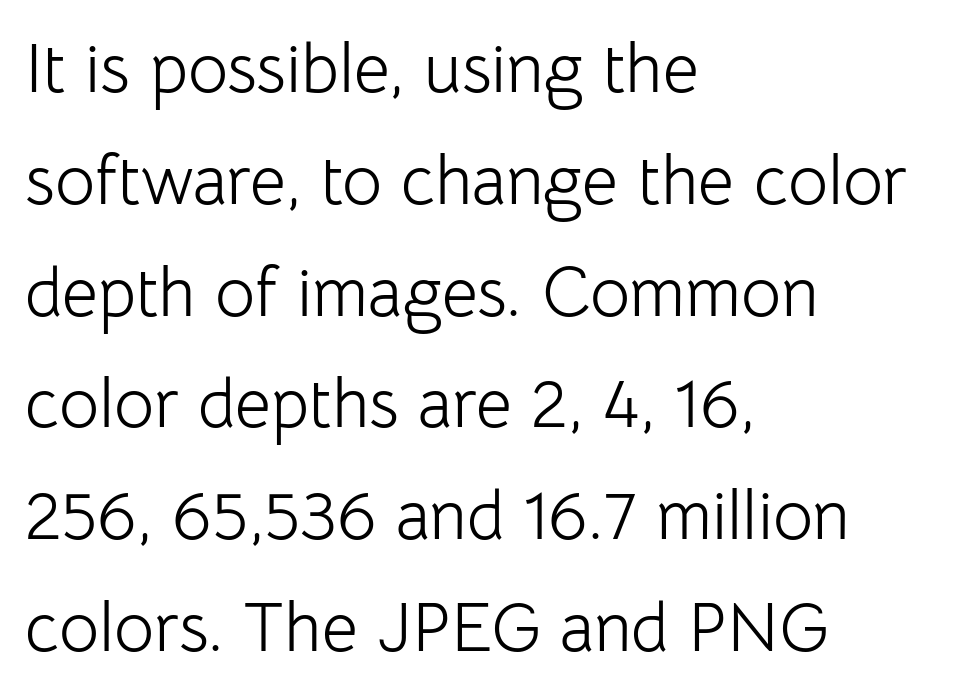
Q: Is the text bold? A: No.
Q: Is the text italic (slanted)? A: No, it is upright.
Q: Is the typeface a serif or a sans-serif typeface? A: Sans-serif.
Q: Is the text underlined? A: No.
Q: How is the paragraph aligned? A: Left-aligned.
Q: Is the spacing between letters normal or unusually wide? A: Normal.
Q: Is the spacing between lines tight, normal or loose? A: Normal.
Q: Width (condensed, normal, or wide)? A: Normal.
Q: Stroke contrast? A: Low.
Q: x-height? A: Medium.
Q: Monospaced? A: No.
